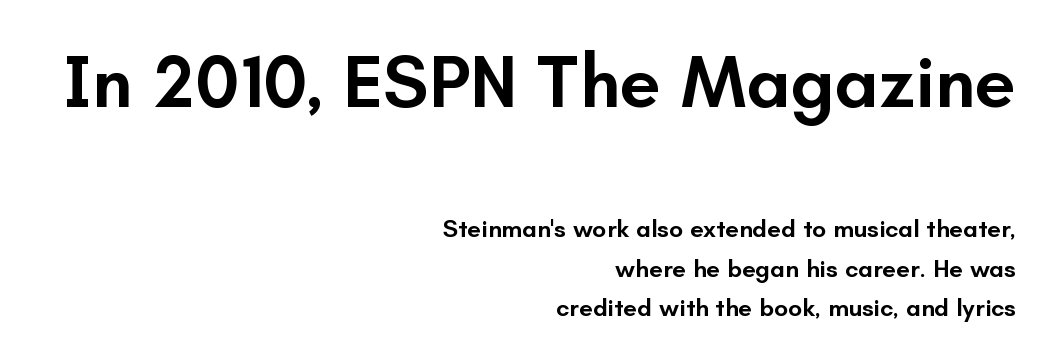
Bare-footed words on every line. The rendering uses natural spacing where letterforms have individual widths. Successive baselines arrive at the customary interval. Teacher's note: observe the even right margin — that is flush-right alignment.
